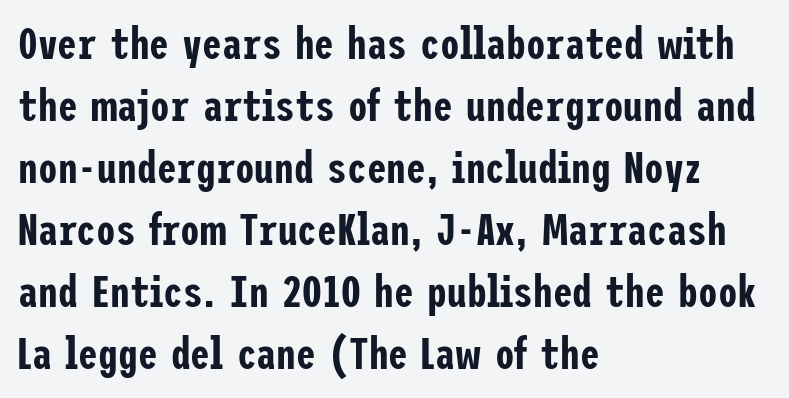
Q: Is the text italic (slanted)? A: No, it is upright.
Q: Is the typeface a serif or a sans-serif typeface? A: Sans-serif.
Q: Is the text underlined? A: No.
Q: How is the paragraph aligned? A: Left-aligned.
Q: Is the spacing between letters normal or unusually wide? A: Normal.
Q: Is the spacing between lines tight, normal or loose? A: Normal.
Q: Width (condensed, normal, or wide)? A: Condensed.
Q: Stroke contrast? A: Low.
Q: x-height? A: Medium.
